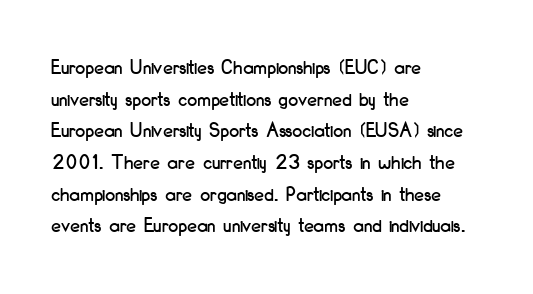
Q: Is the text italic (slanted)? A: No, it is upright.
Q: Is the text underlined? A: No.
Q: How is the paragraph aligned? A: Left-aligned.
Q: Is the spacing between letters normal or unusually wide? A: Normal.
Q: Is the spacing between lines tight, normal or loose? A: Normal.
